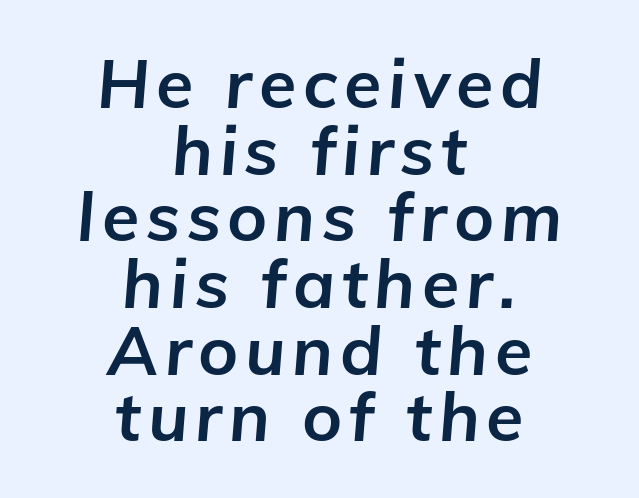
The image shows 68 px bold type, italic (leaning right); set centered, tight line spacing (0.98x), not underlined; low stroke contrast and a medium x-height.
